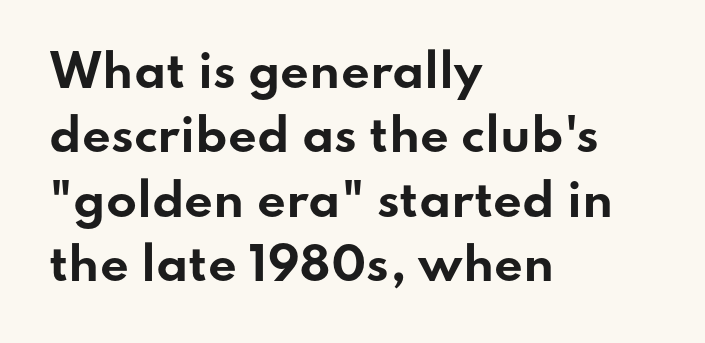
Q: Is the text bold? A: Yes.
Q: Is the text italic (slanted)? A: No, it is upright.
Q: Is the typeface a serif or a sans-serif typeface? A: Sans-serif.
Q: Is the text underlined? A: No.
Q: How is the paragraph aligned? A: Left-aligned.
Q: Is the spacing between letters normal or unusually wide? A: Normal.
Q: Is the spacing between lines tight, normal or loose? A: Normal.
Q: Width (condensed, normal, or wide)? A: Wide.
Q: Stroke contrast? A: Low.
Q: x-height? A: Small.
Q: Monospaced? A: No.
